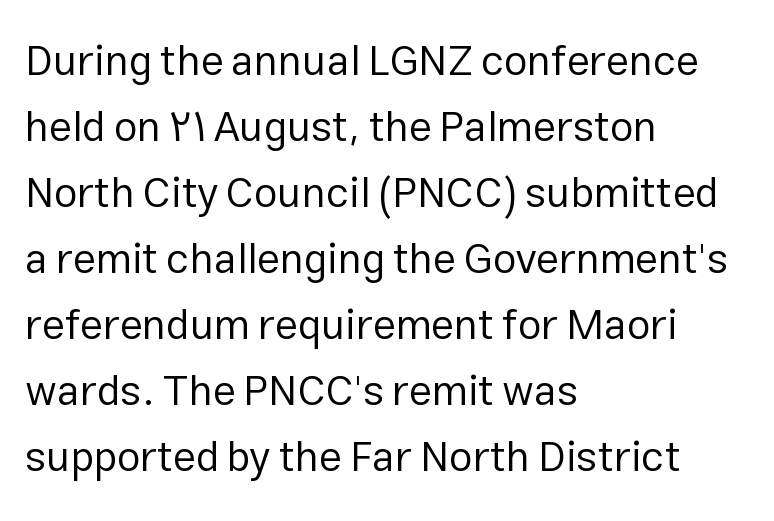
In terms of leading, this rendering sits right in the middle. Which margin do the lines hug? The left one — the right edge is uneven. Inter-character spacing is left at the font's built-in metrics. Vertical strokes here are truly vertical. The zone under the glyphs is completely vacant. Vertical stems look standard width or narrower in stroke.
